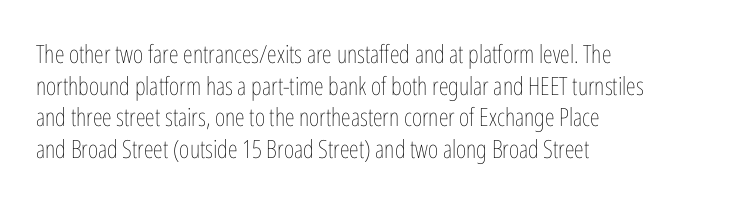
Q: Is the text bold? A: No.
Q: Is the text italic (slanted)? A: No, it is upright.
Q: Is the text underlined? A: No.
Q: How is the paragraph aligned? A: Left-aligned.
Q: Is the spacing between letters normal or unusually wide? A: Normal.
Q: Is the spacing between lines tight, normal or loose? A: Normal.
